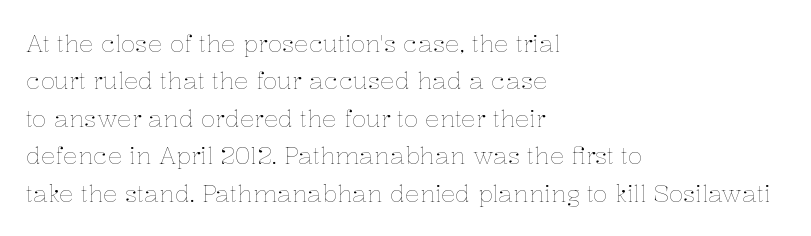
{"italic": "no", "bold": "no", "underline": "no", "align": "left", "line_spacing": "normal", "line_spacing_ratio": 1.56, "letter_spacing": "normal", "letter_spacing_em": 0.0, "glyph_px": 24}
